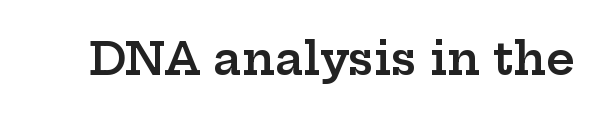
Q: Is the text bold? A: Semi-bold.
Q: Is the text italic (slanted)? A: No, it is upright.
Q: Is the typeface a serif or a sans-serif typeface? A: Serif.
Q: Is the text underlined? A: No.
Q: Is the spacing between letters normal or unusually wide? A: Normal.
Q: Width (condensed, normal, or wide)? A: Wide.
Q: Stroke contrast? A: Low.
Q: x-height? A: Medium.
Q: Monospaced? A: No.
